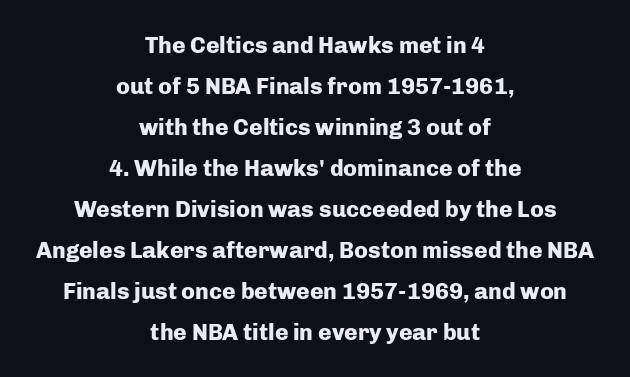
The letters stand upright; this is a roman face. Casual observation: everything's sitting right in the middle. Emphasis by weight is at full strength: bold. The line texture is even and compact thanks to regular tracking. A clean baseline with only descenders dipping below it.
